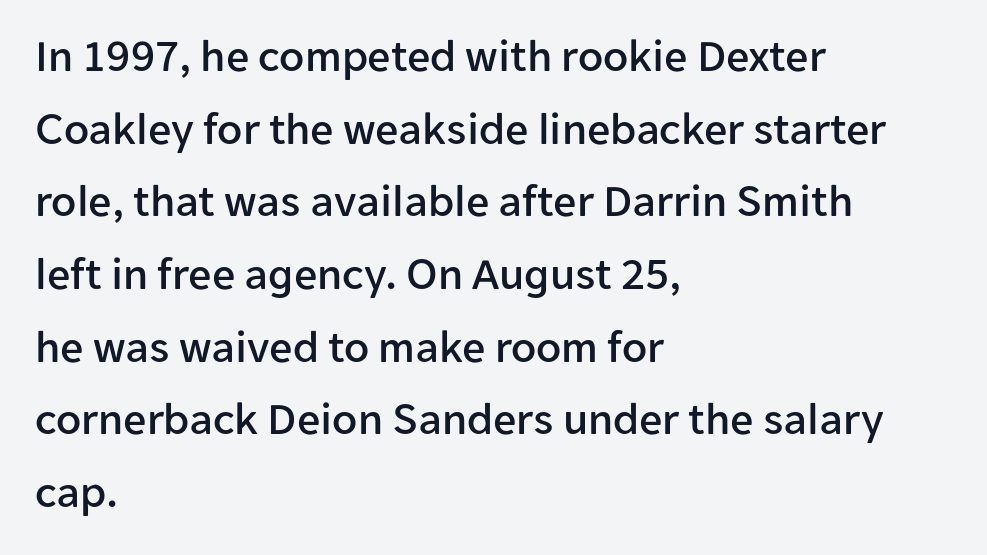
{"serif": "no", "italic": "no", "width": "normal", "stroke_contrast": "low", "x_height": "medium", "monospaced": "no", "underline": "no", "align": "left", "line_spacing": "normal", "line_spacing_ratio": 1.58, "letter_spacing": "normal", "letter_spacing_em": 0.0, "glyph_px": 46}
